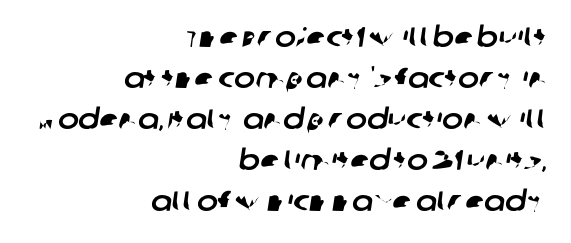
Q: Is the typeface a serif or a sans-serif typeface? A: Sans-serif.
Q: Is the text underlined? A: No.
Q: How is the paragraph aligned? A: Right-aligned.
Q: Is the spacing between letters normal or unusually wide? A: Normal.
Q: Is the spacing between lines tight, normal or loose? A: Normal.
Q: Width (condensed, normal, or wide)? A: Normal.
Q: Stroke contrast? A: Low.
Q: x-height? A: Large.
Q: Monospaced? A: No.
